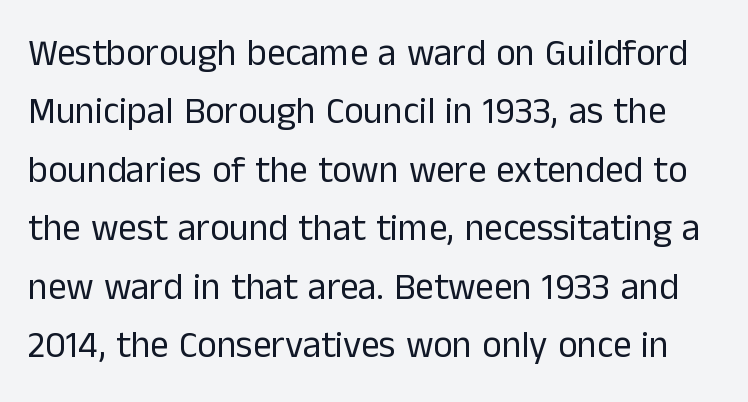
Has an underline been added? It has not. Think standard paragraph weight, or any step lighter than that. The characters display no serif detailing; their extremities are plain. This sample uses an upright cut, with every glyph sitting square on the baseline. Is this a fixed-width face? No — the glyphs have proportional, varying widths. Does the leading feel generous? No, just average.
